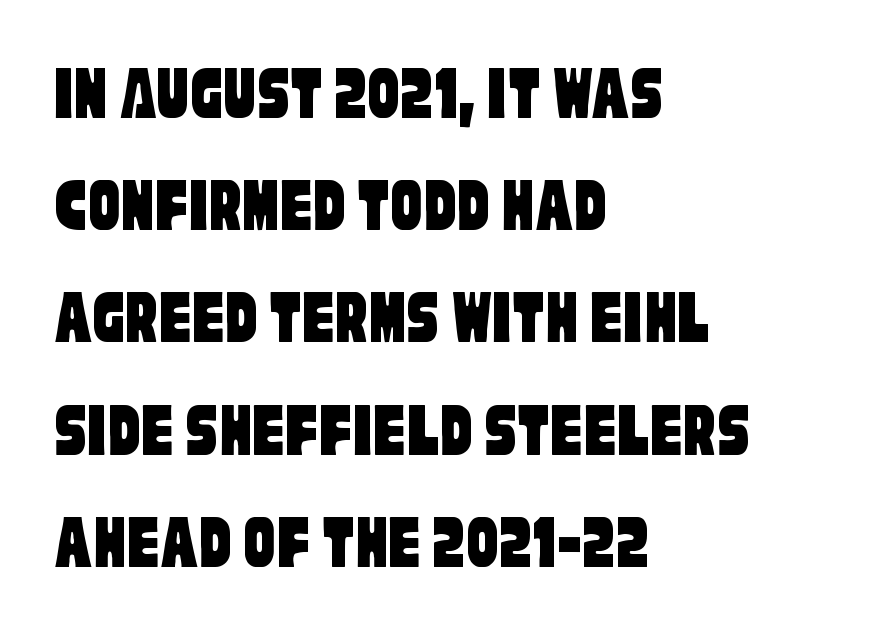
Q: Is the typeface a serif or a sans-serif typeface? A: Sans-serif.
Q: Is the text underlined? A: No.
Q: How is the paragraph aligned? A: Left-aligned.
Q: Is the spacing between letters normal or unusually wide? A: Normal.
Q: Is the spacing between lines tight, normal or loose? A: Normal.
Q: Width (condensed, normal, or wide)? A: Condensed.
Q: Stroke contrast? A: Low.
Q: x-height? A: Large.
Q: Monospaced? A: No.
